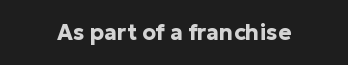
Q: Is the text bold? A: Yes.
Q: Is the text italic (slanted)? A: No, it is upright.
Q: Is the text underlined? A: No.
Q: Is the spacing between letters normal or unusually wide? A: Normal.
